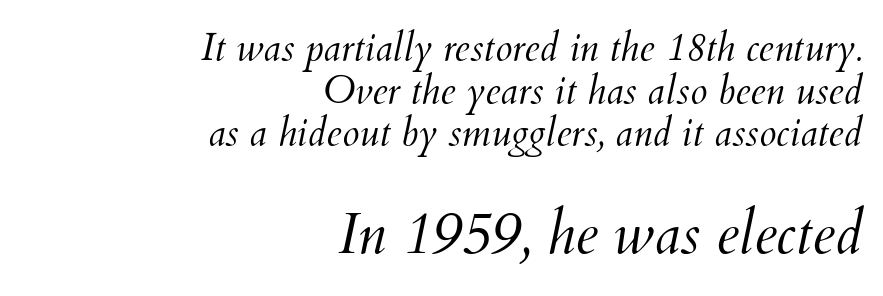
Q: Is the text bold? A: No.
Q: Is the text italic (slanted)? A: Yes, it leans right by about 12 degrees.
Q: Is the text underlined? A: No.
Q: How is the paragraph aligned? A: Right-aligned.
Q: Is the spacing between letters normal or unusually wide? A: Normal.
Q: Is the spacing between lines tight, normal or loose? A: Tight.
Q: Which block of text is set in a larger size, the first (top) or the second (bottom)? A: The second (bottom) one.
Q: Width (condensed, normal, or wide)? A: Normal.
Q: Stroke contrast? A: Medium.
Q: x-height? A: Small.
Q: Monospaced? A: No.
